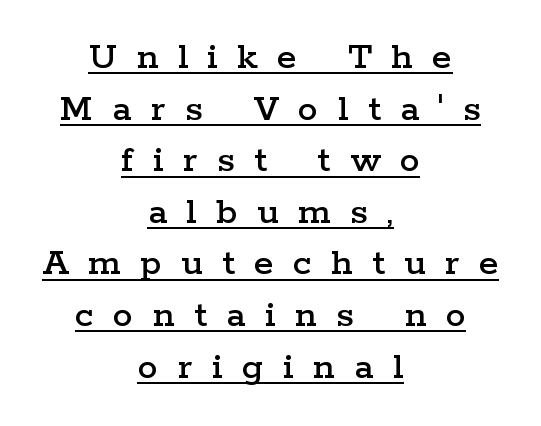
Typeset on center — no edge is straight. This sample uses a serif face. The type sits square on the baseline with zero lean. Looks like regular typesetting: each glyph gets only the width it needs. The vertical gap from one line to the next is medium.
